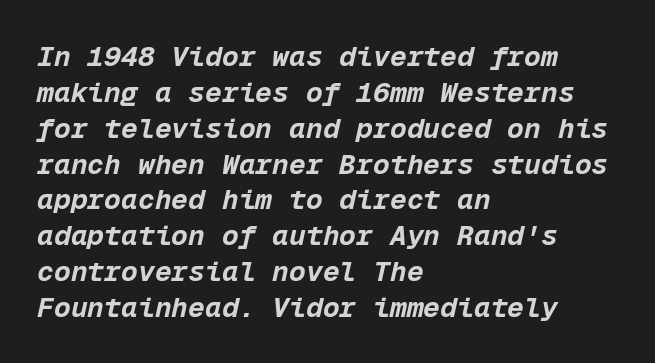
The image shows 28 px bold type, italic (leaning right), monospaced; set left-aligned, normal line spacing (1.28x), normal letter spacing, not underlined; low stroke contrast and a medium x-height.
